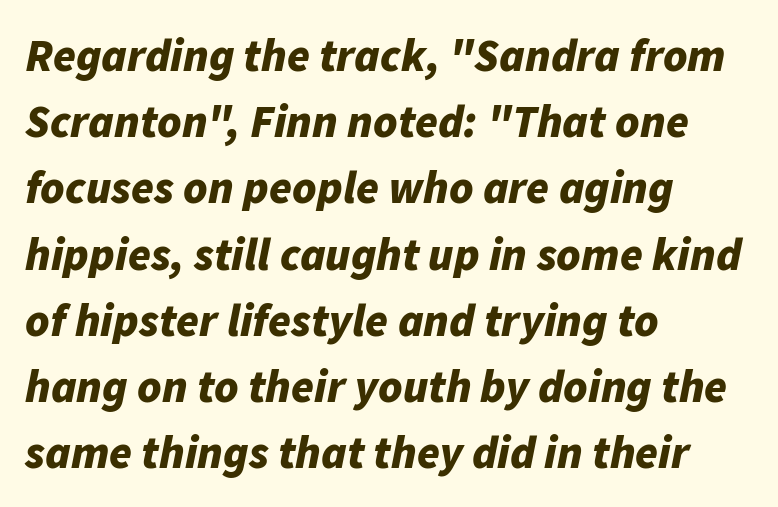
The image shows 46 px bold type, italic (leaning right); set left-aligned, normal line spacing (1.44x), normal letter spacing, not underlined; low stroke contrast and a medium x-height.
